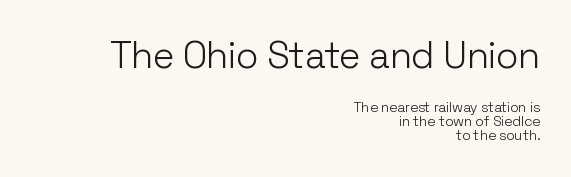
Q: Is the text bold? A: No.
Q: Is the text italic (slanted)? A: No, it is upright.
Q: Is the typeface a serif or a sans-serif typeface? A: Sans-serif.
Q: Is the text underlined? A: No.
Q: How is the paragraph aligned? A: Right-aligned.
Q: Is the spacing between letters normal or unusually wide? A: Normal.
Q: Is the spacing between lines tight, normal or loose? A: Tight.
Q: Which block of text is set in a larger size, the first (top) or the second (bottom)? A: The first (top) one.
Q: Width (condensed, normal, or wide)? A: Normal.
Q: Stroke contrast? A: Low.
Q: x-height? A: Medium.
Q: Monospaced? A: No.
